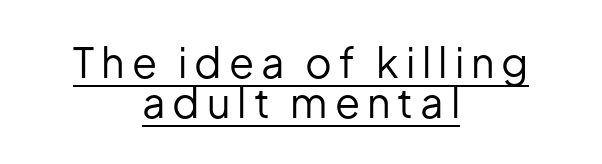
{"serif": "no", "italic": "no", "bold": "no", "weight": "regular", "width": "normal", "stroke_contrast": "low", "x_height": "medium", "monospaced": "no", "underline": "yes", "align": "center", "line_spacing": "tight", "line_spacing_ratio": 0.98, "glyph_px": 41}
